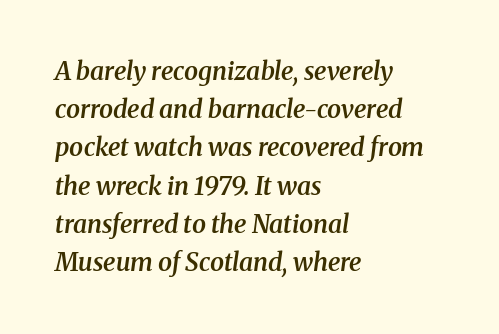
Q: Is the text bold? A: Semi-bold.
Q: Is the text italic (slanted)? A: Yes, it leans right by about 8 degrees.
Q: Is the text underlined? A: No.
Q: How is the paragraph aligned? A: Left-aligned.
Q: Is the spacing between letters normal or unusually wide? A: Normal.
Q: Is the spacing between lines tight, normal or loose? A: Normal.
